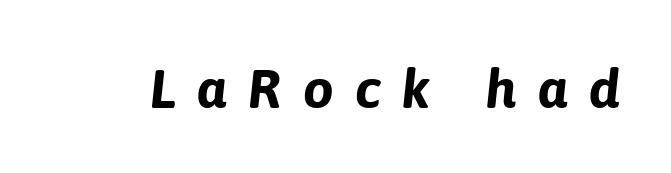
{"italic": "yes", "lean": "right", "slant_degrees": 6, "bold": "yes", "weight": "bold", "width": "normal", "stroke_contrast": "low", "x_height": "medium", "monospaced": "no", "underline": "no", "letter_spacing": "wide", "letter_spacing_em": 0.38, "glyph_px": 55}
